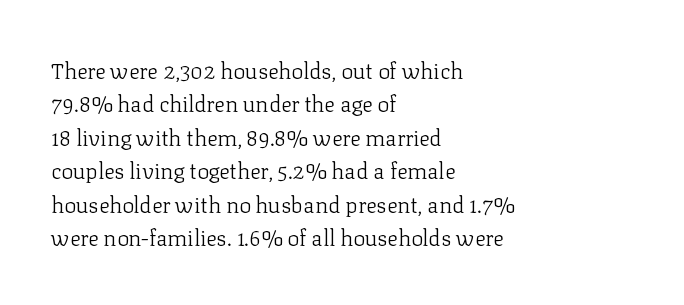
{"italic": "no", "bold": "no", "underline": "no", "align": "left", "line_spacing": "normal", "line_spacing_ratio": 1.52, "letter_spacing": "normal", "letter_spacing_em": 0.0, "glyph_px": 22}
